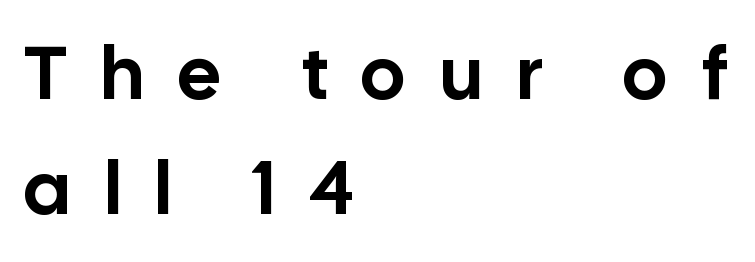
Q: Is the text italic (slanted)? A: No, it is upright.
Q: Is the typeface a serif or a sans-serif typeface? A: Sans-serif.
Q: Is the text underlined? A: No.
Q: How is the paragraph aligned? A: Left-aligned.
Q: Is the spacing between letters normal or unusually wide? A: Unusually wide.
Q: Is the spacing between lines tight, normal or loose? A: Normal.
Q: Width (condensed, normal, or wide)? A: Normal.
Q: Stroke contrast? A: Low.
Q: x-height? A: Medium.
Q: Monospaced? A: No.
